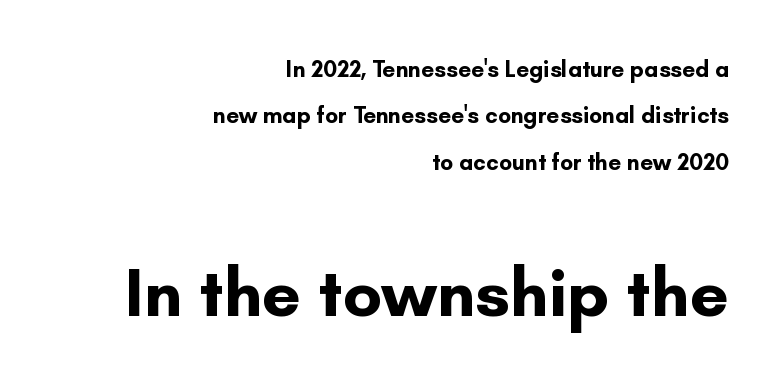
The image shows 69 px bold sans-serif type, upright; set right-aligned, loose line spacing (2.02x), normal letter spacing, not underlined; the second (bottom) block is 3.0x larger; low stroke contrast and a small x-height.
